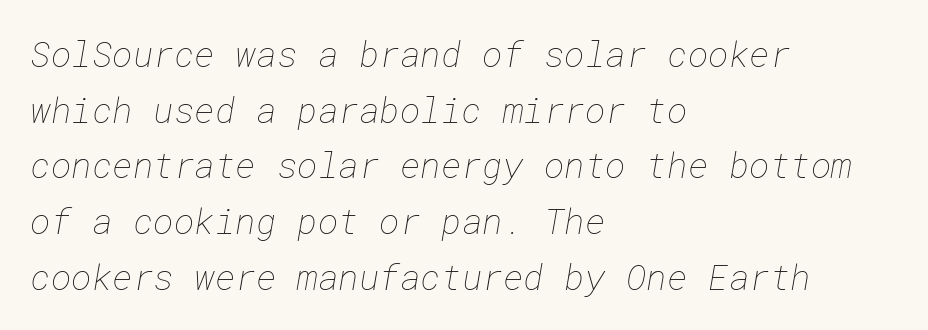
{"bold": "no", "weight": "thin", "width": "normal", "stroke_contrast": "low", "x_height": "medium", "underline": "no", "align": "left", "line_spacing": "normal", "line_spacing_ratio": 1.59, "letter_spacing": "normal", "letter_spacing_em": 0.0, "glyph_px": 35}
